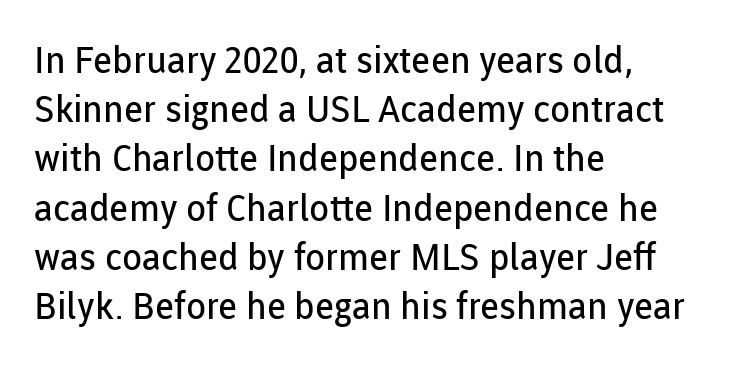
Designer's note — italics off, roman on. Is the type heavy? It reads as light-to-regular instead. Here the designer chose a conventional face with non-uniform glyph widths. Beneath every word, the page is bare.
